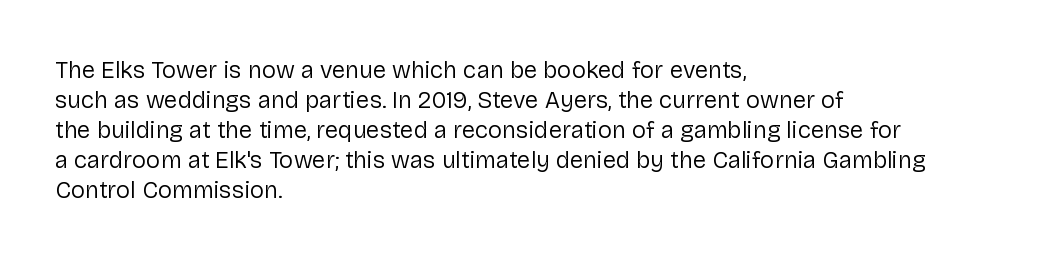
Honestly, there is no underline to notice here at all. The font's upright variant was chosen for this text. Horizontally, the lines are justified to the leading edge only. Bold? No — there's no thickening of the strokes.
